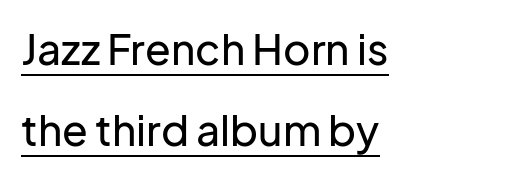
You could call the tracking neutral — neither tight nor loose. Posture: upright roman. Think of a printed novel: that variable character pitch is what you see here. The block of text is sparse from top to bottom, with ample space between rows. Somebody hit Ctrl+U on this one — the words are underlined.
